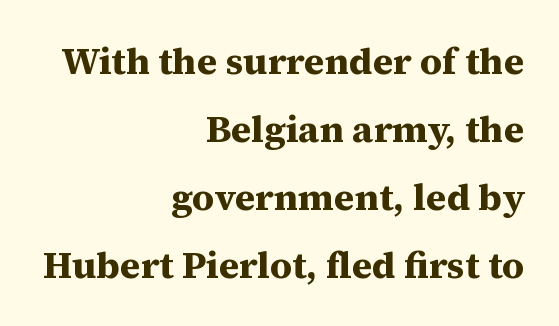
Posture: upright roman. Strokes here are thick enough to call this a true bold. Where is the straight margin? On the right. Here the glyphs are tracked normally, forming tight word shapes. This sample has the flowing, uneven cadence of proportional lettering.
